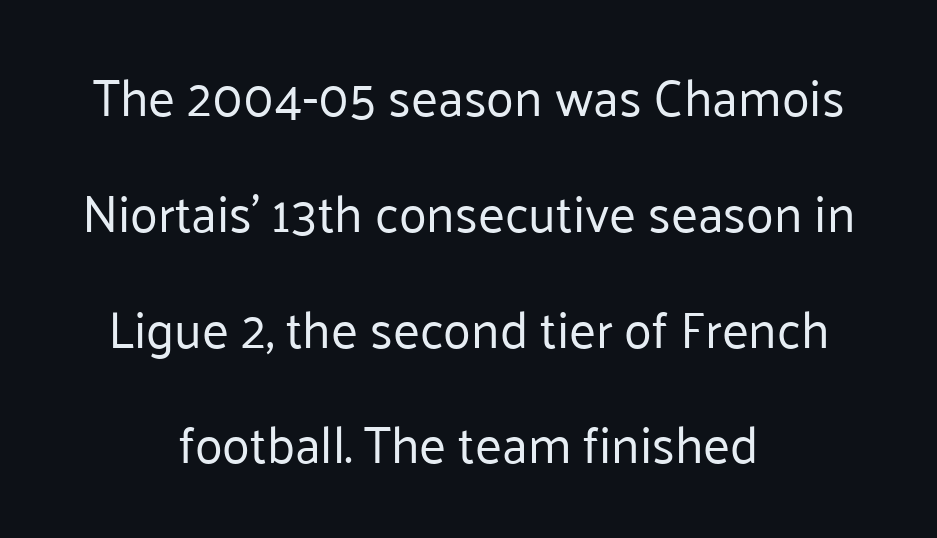
Q: Is the text bold? A: No.
Q: Is the text italic (slanted)? A: No, it is upright.
Q: Is the typeface a serif or a sans-serif typeface? A: Sans-serif.
Q: Is the text underlined? A: No.
Q: How is the paragraph aligned? A: Centered.
Q: Is the spacing between letters normal or unusually wide? A: Normal.
Q: Is the spacing between lines tight, normal or loose? A: Loose.
Q: Width (condensed, normal, or wide)? A: Normal.
Q: Stroke contrast? A: Low.
Q: x-height? A: Medium.
Q: Monospaced? A: No.
